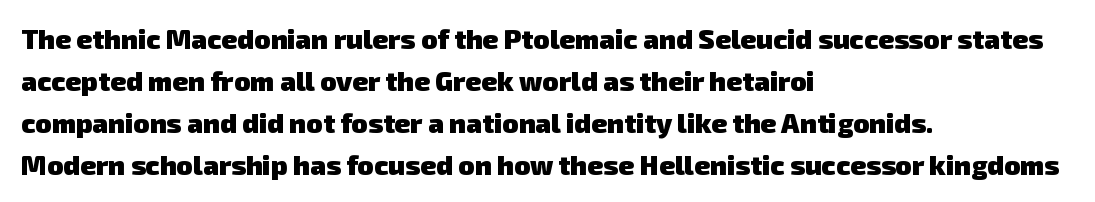
{"bold": "yes", "underline": "no", "align": "left", "line_spacing": "normal", "line_spacing_ratio": 1.56, "letter_spacing": "normal", "letter_spacing_em": 0.0, "glyph_px": 27}
